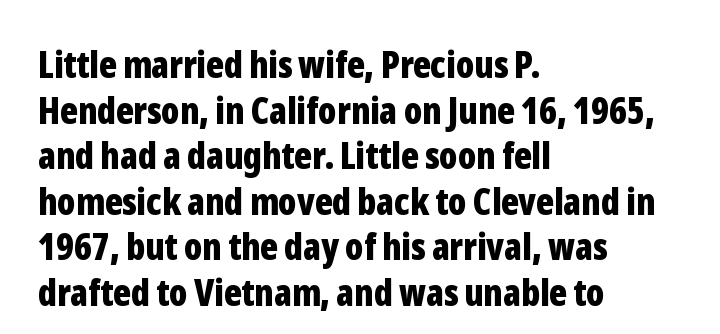
Has an underline been added? It has not. The specimen reads as upright at a glance. Notice how the passage keeps a crisp vertical edge on the left only. The strokes are fattened all the way to bold.
